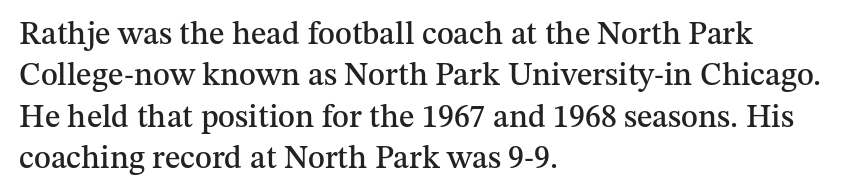
{"serif": "yes", "italic": "no", "width": "normal", "stroke_contrast": "medium", "x_height": "medium", "monospaced": "no", "underline": "no", "align": "left", "line_spacing": "normal", "line_spacing_ratio": 1.29, "letter_spacing": "normal", "letter_spacing_em": 0.0, "glyph_px": 32}
